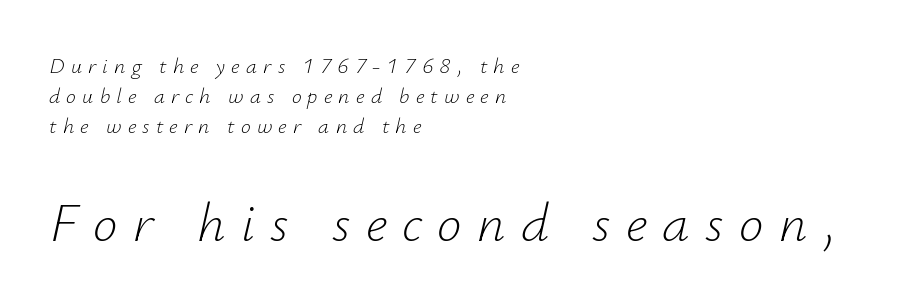
Q: Is the text bold? A: No.
Q: Is the text italic (slanted)? A: Yes, it leans right by about 12 degrees.
Q: Is the text underlined? A: No.
Q: How is the paragraph aligned? A: Left-aligned.
Q: Is the spacing between letters normal or unusually wide? A: Unusually wide.
Q: Is the spacing between lines tight, normal or loose? A: Normal.
Q: Which block of text is set in a larger size, the first (top) or the second (bottom)? A: The second (bottom) one.
Q: Width (condensed, normal, or wide)? A: Normal.
Q: Stroke contrast? A: Low.
Q: x-height? A: Small.
Q: Monospaced? A: No.
